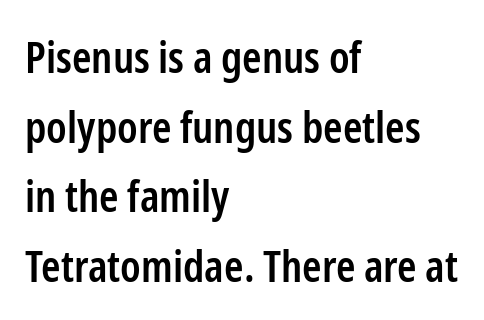
{"serif": "no", "italic": "no", "bold": "semi", "weight": "semibold", "width": "condensed", "stroke_contrast": "low", "x_height": "medium", "monospaced": "no", "underline": "no", "align": "left", "line_spacing": "normal", "line_spacing_ratio": 1.58, "letter_spacing": "normal", "letter_spacing_em": 0.0, "glyph_px": 44}
